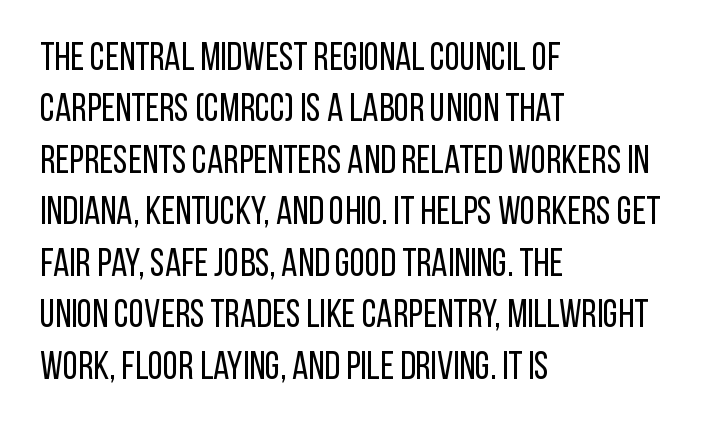
The image shows 39 px regular-weight, condensed sans-serif type, upright; set left-aligned, normal line spacing (1.32x), normal letter spacing, not underlined; low stroke contrast and a large x-height.
